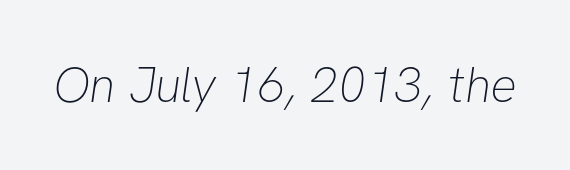
Q: Is the text bold? A: No.
Q: Is the typeface a serif or a sans-serif typeface? A: Sans-serif.
Q: Is the text underlined? A: No.
Q: Is the spacing between letters normal or unusually wide? A: Normal.
Q: Width (condensed, normal, or wide)? A: Normal.
Q: Stroke contrast? A: Low.
Q: x-height? A: Medium.
Q: Monospaced? A: No.
